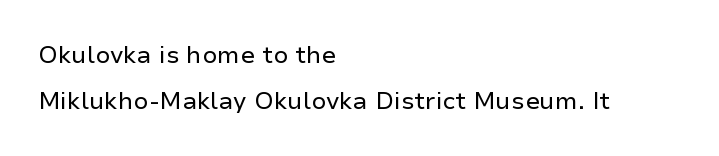
You can tell it's not italic because the verticals are truly vertical. Compared with a typical body face, this is equally light or lighter still. In CSS terms this would be text-align: left. Nobody drew a line under any word here.
